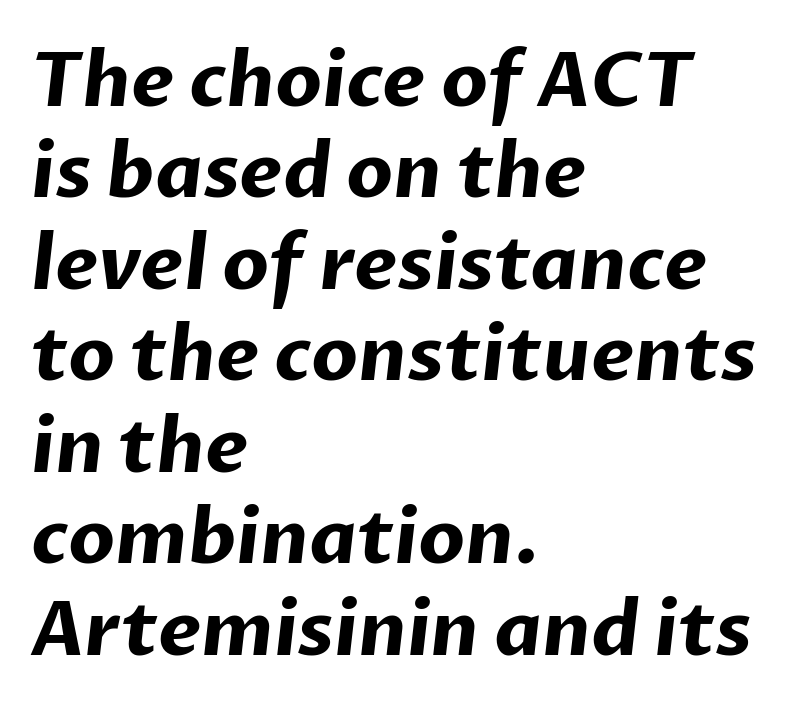
The image shows 75 px bold sans-serif type; set left-aligned, line spacing 1.22x, normal letter spacing, not underlined; low stroke contrast and a medium x-height.
